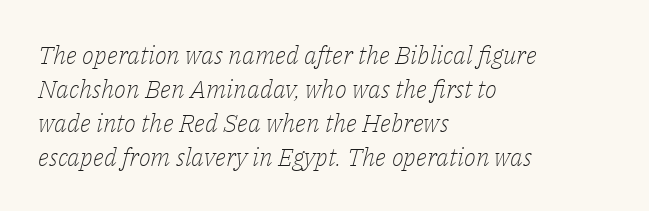
The image shows 25 px text type, italic (leaning right); set left-aligned, normal line spacing (1.36x), normal letter spacing, not underlined.
